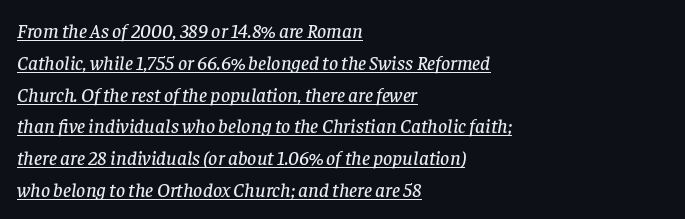
The image shows 20 px text type, italic (leaning right); set left-aligned, normal line spacing (1.59x), normal letter spacing, underlined.
